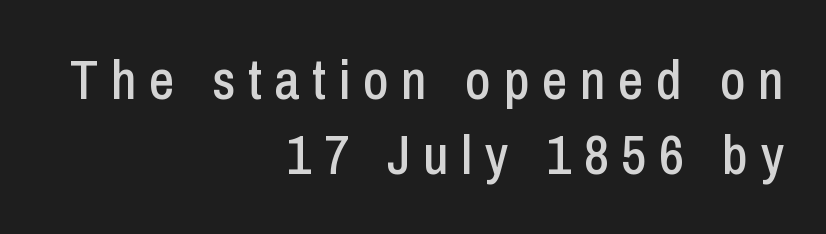
The image shows 55 px condensed sans-serif type, upright; set right-aligned, normal line spacing (1.36x), unusually wide letter spacing (+0.23 em), not underlined; low stroke contrast and a medium x-height.
